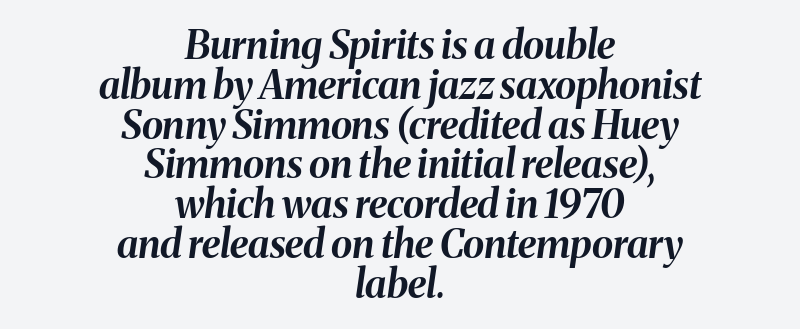
Honestly, the letter spacing is just normal — you wouldn't notice it. Varying glyph widths throughout — classic text-font behaviour. The lines are packed closely together with very little leading. Bare-footed words on every line. Strokes here are thick enough to call this a true bold. Yep, that's italic — everything's leaning.
